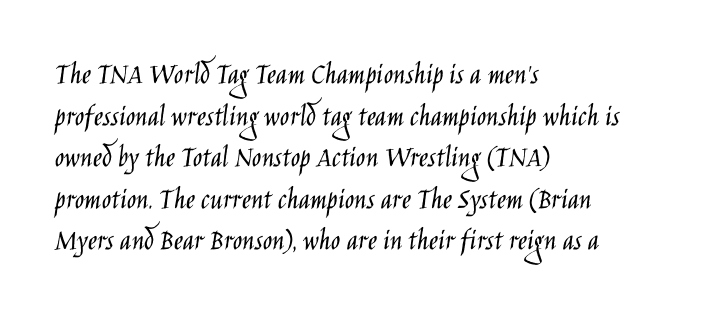
The image shows 31 px light, condensed sans-serif type; set left-aligned, normal line spacing (1.34x), normal letter spacing, not underlined; low stroke contrast and a large x-height.
